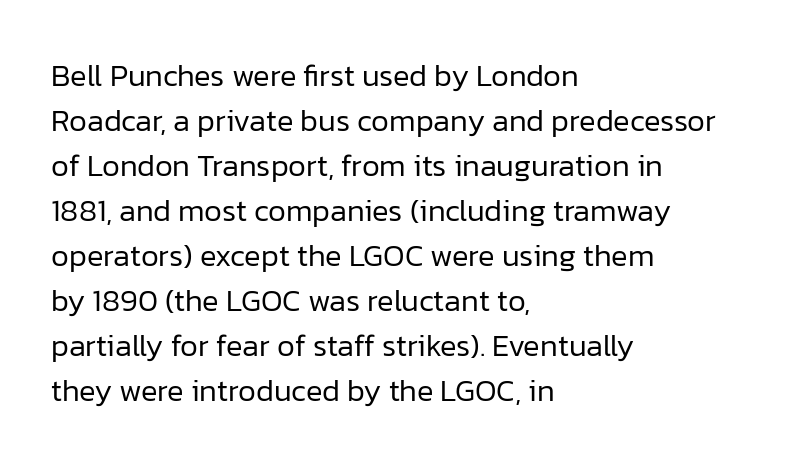
The image shows 31 px regular-weight sans-serif type, upright; set left-aligned, normal line spacing (1.45x), normal letter spacing, not underlined; low stroke contrast and a medium x-height.
